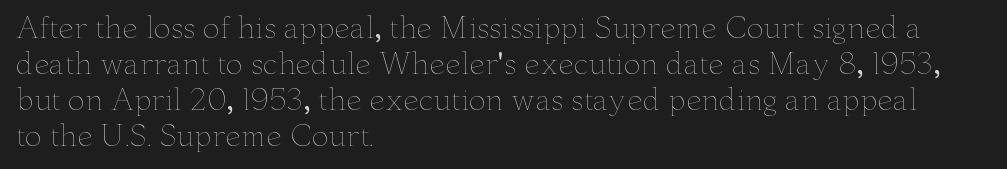
The image shows 28 px thin, wide type, upright; set left-aligned, normal line spacing (1.28x), normal letter spacing, not underlined; low stroke contrast and a small x-height.
